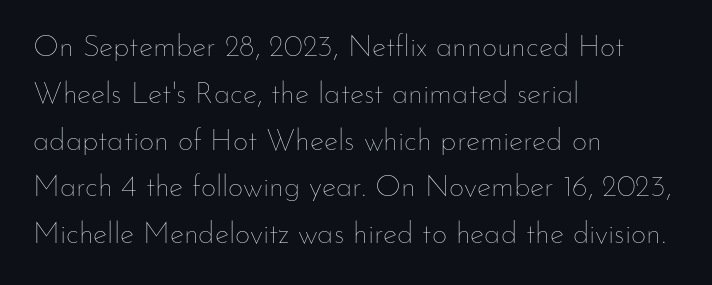
The image shows 30 px thin type, upright; set left-aligned, normal line spacing (1.56x), normal letter spacing, not underlined; low stroke contrast and a small x-height.
